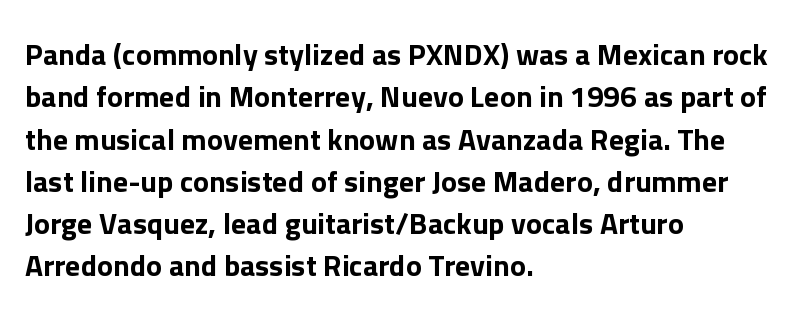
You can tell from the bare stems that sans-serif type was used. If you drew a line through each stem, it would be perfectly vertical. There is no visible air inserted between adjacent glyphs. Note the varied advance widths — an 'i' is clearly narrower than an 'm'.
